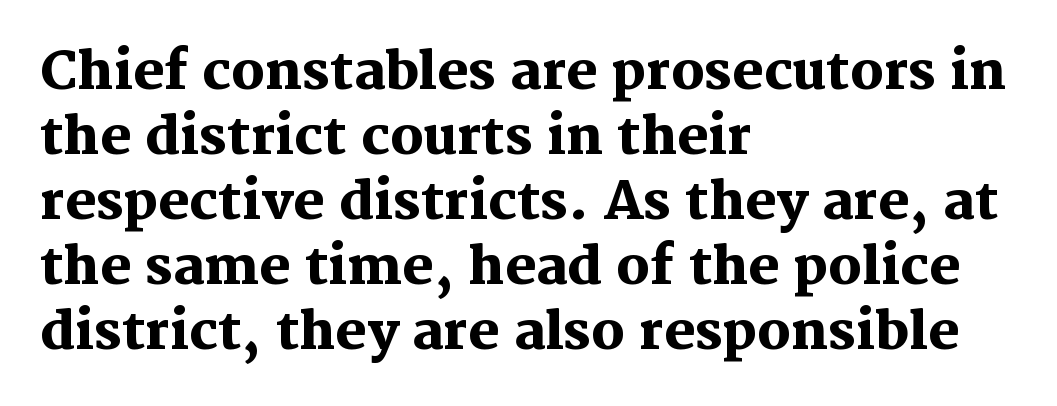
{"serif": "yes", "italic": "no", "bold": "yes", "weight": "heavy", "width": "normal", "stroke_contrast": "medium", "x_height": "medium", "monospaced": "no", "underline": "no", "align": "left", "line_spacing": "normal", "line_spacing_ratio": 1.25, "letter_spacing": "normal", "letter_spacing_em": 0.0, "glyph_px": 52}
